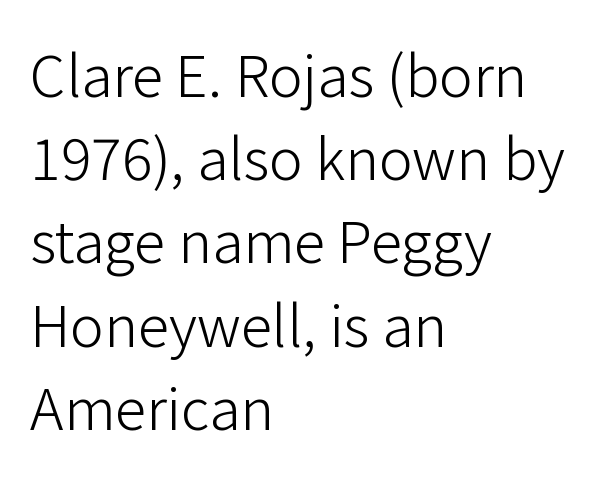
{"serif": "no", "italic": "no", "bold": "no", "weight": "light", "width": "normal", "stroke_contrast": "low", "x_height": "medium", "monospaced": "no", "underline": "no", "align": "left", "line_spacing": "normal", "line_spacing_ratio": 1.46, "letter_spacing": "normal", "letter_spacing_em": 0.0, "glyph_px": 57}
